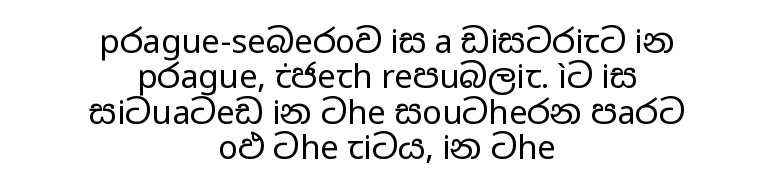
{"serif": "no", "italic": "no", "bold": "no", "weight": "regular", "width": "wide", "stroke_contrast": "low", "x_height": "medium", "monospaced": "no", "underline": "no", "align": "center", "line_spacing": "tight", "line_spacing_ratio": 1.07, "letter_spacing": "normal", "letter_spacing_em": 0.0, "glyph_px": 33}
